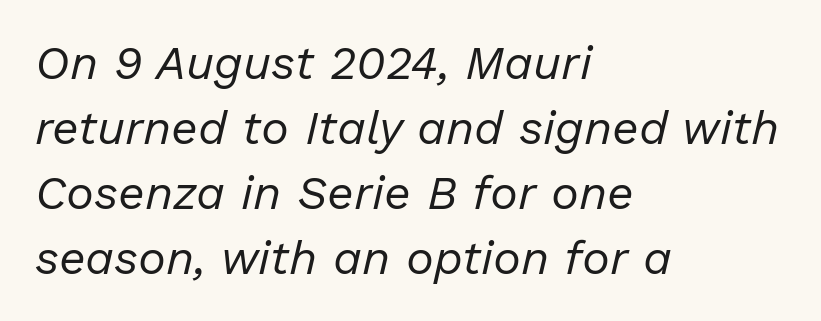
{"italic": "yes", "lean": "right", "slant_degrees": 13, "bold": "no", "weight": "regular", "width": "normal", "stroke_contrast": "low", "x_height": "medium", "monospaced": "no", "underline": "no", "align": "left", "line_spacing": "normal", "line_spacing_ratio": 1.38, "letter_spacing": "normal", "letter_spacing_em": 0.0, "glyph_px": 47}
